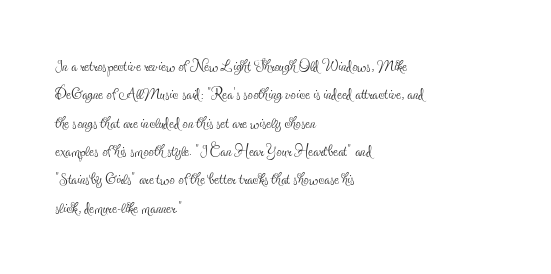
The image shows 21 px text type; set left-aligned, normal line spacing (1.35x), normal letter spacing, not underlined.
